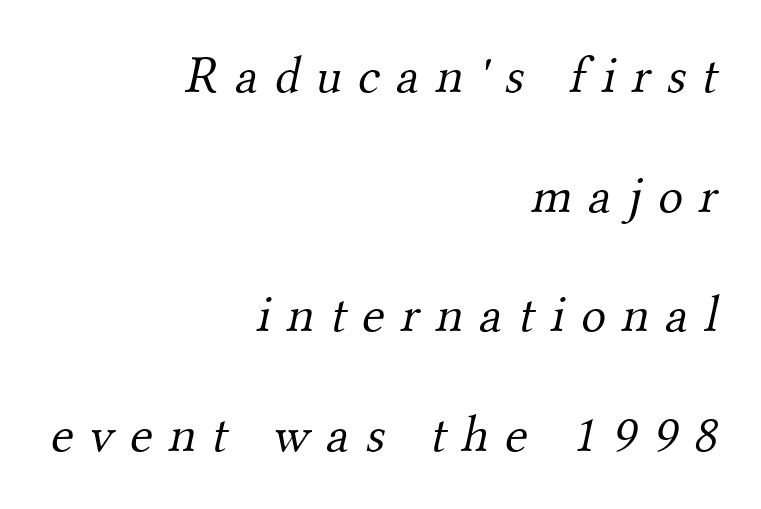
Q: Is the text bold? A: No.
Q: Is the typeface a serif or a sans-serif typeface? A: Serif.
Q: Is the text underlined? A: No.
Q: How is the paragraph aligned? A: Right-aligned.
Q: Is the spacing between letters normal or unusually wide? A: Unusually wide.
Q: Is the spacing between lines tight, normal or loose? A: Loose.
Q: Width (condensed, normal, or wide)? A: Normal.
Q: Stroke contrast? A: Medium.
Q: x-height? A: Small.
Q: Monospaced? A: No.
